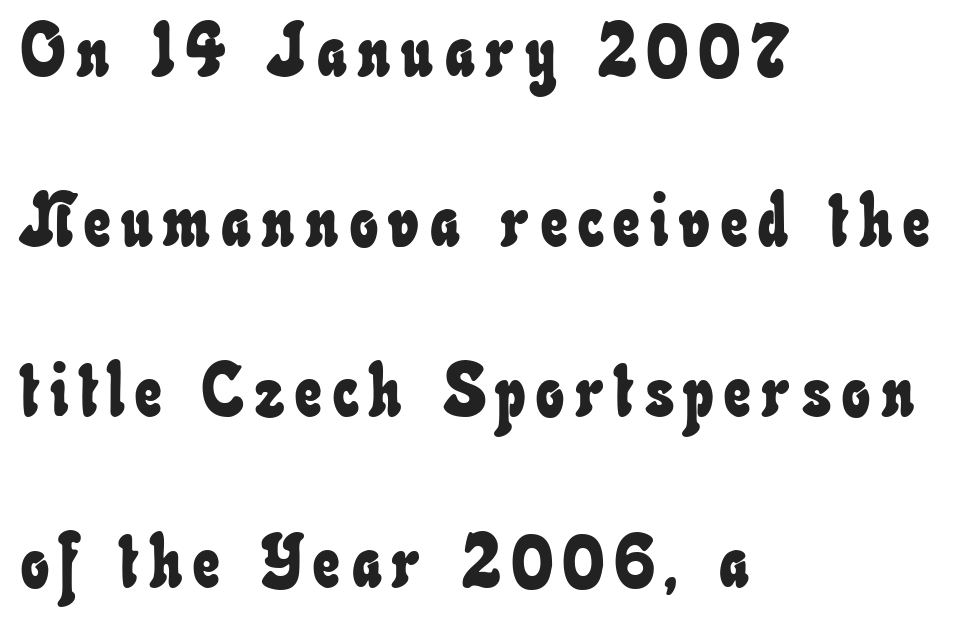
Q: Is the text underlined? A: No.
Q: How is the paragraph aligned? A: Left-aligned.
Q: Is the spacing between lines tight, normal or loose? A: Loose.
Q: Width (condensed, normal, or wide)? A: Condensed.
Q: Stroke contrast? A: Low.
Q: x-height? A: Small.
Q: Monospaced? A: No.
